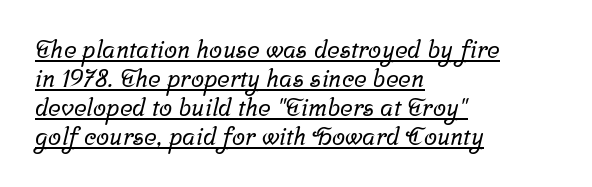
Q: Is the text underlined? A: Yes.
Q: How is the paragraph aligned? A: Left-aligned.
Q: Is the spacing between letters normal or unusually wide? A: Normal.
